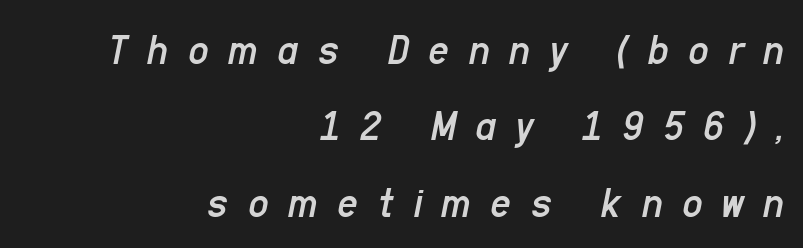
Q: Is the text bold? A: No.
Q: Is the text italic (slanted)? A: Yes, it leans right by about 11 degrees.
Q: Is the text underlined? A: No.
Q: How is the paragraph aligned? A: Right-aligned.
Q: Is the spacing between letters normal or unusually wide? A: Unusually wide.
Q: Is the spacing between lines tight, normal or loose? A: Normal.
Q: Width (condensed, normal, or wide)? A: Condensed.
Q: Stroke contrast? A: Low.
Q: x-height? A: Medium.
Q: Monospaced? A: No.
